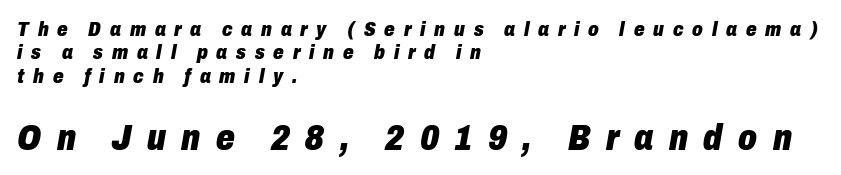
{"italic": "yes", "lean": "right", "slant_degrees": 10, "bold": "yes", "weight": "heavy", "width": "condensed", "stroke_contrast": "low", "x_height": "medium", "monospaced": "no", "underline": "no", "align": "left", "line_spacing": "tight", "line_spacing_ratio": 1.11, "letter_spacing": "wide", "letter_spacing_em": 0.42, "larger_block": "second", "size_ratio": 1.76, "glyph_px": 37}
